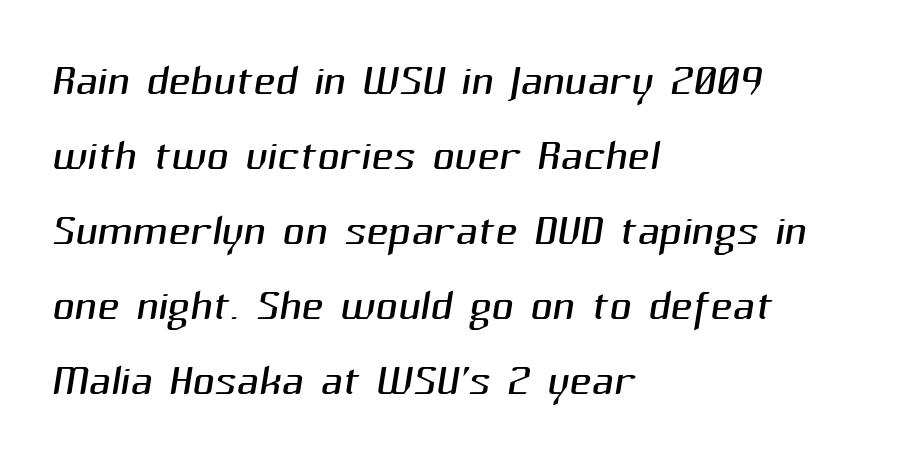
The image shows 61 px light sans-serif type; set left-aligned, line spacing 1.23x, normal letter spacing, not underlined; medium stroke contrast and a medium x-height.
